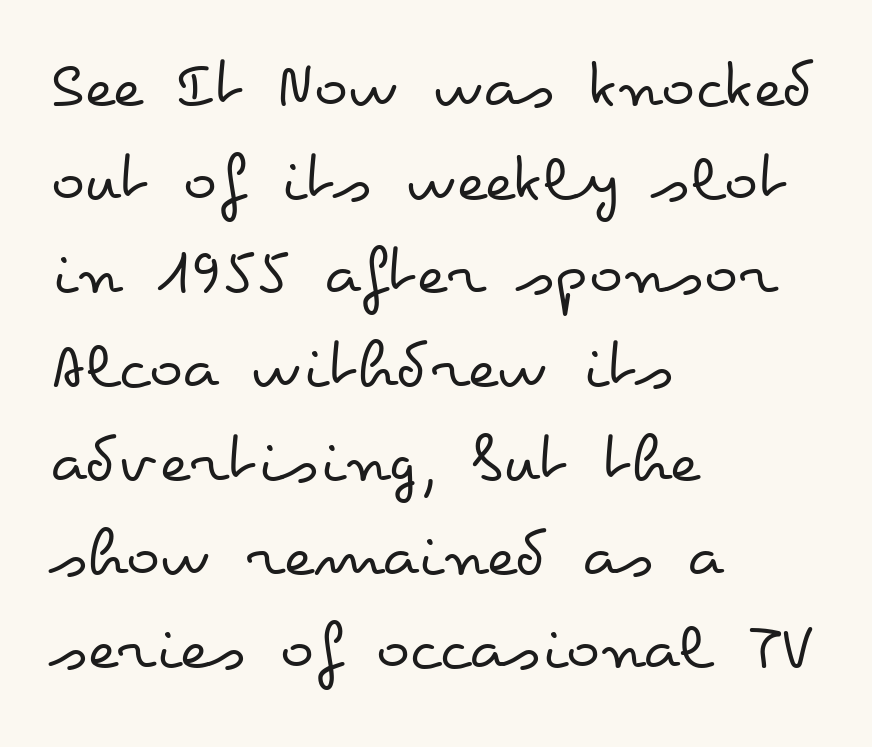
{"italic": "no", "bold": "no", "weight": "regular", "width": "wide", "stroke_contrast": "low", "x_height": "small", "monospaced": "no", "underline": "no", "align": "left", "line_spacing": "normal", "line_spacing_ratio": 1.32, "letter_spacing": "normal", "letter_spacing_em": 0.0, "glyph_px": 71}
